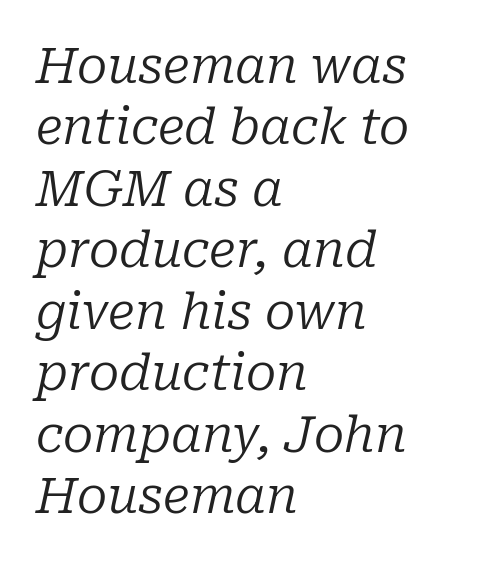
Here the glyphs are tracked normally, forming tight word shapes. The rendering applies a slant to the glyphs. Glance below the letters and you will spot only blank space. A student would call this left alignment; a typographer would say flush left, rag right. Is the type heavy? It reads as light-to-regular instead. The designer went with a serif here, giving each stem small feet.
